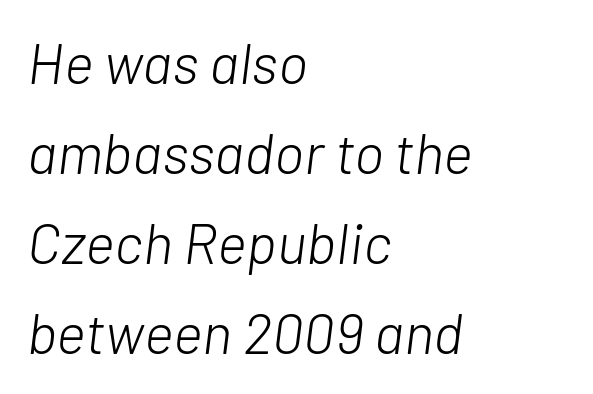
Bare-footed words on every line. Glyph-to-glyph distance matches everyday printed text. Horizontally, the lines are justified to the leading edge only. Evenly set lines give the paragraph a standard silhouette. Compared with ordinary roman type, these characters are visibly tilted.
